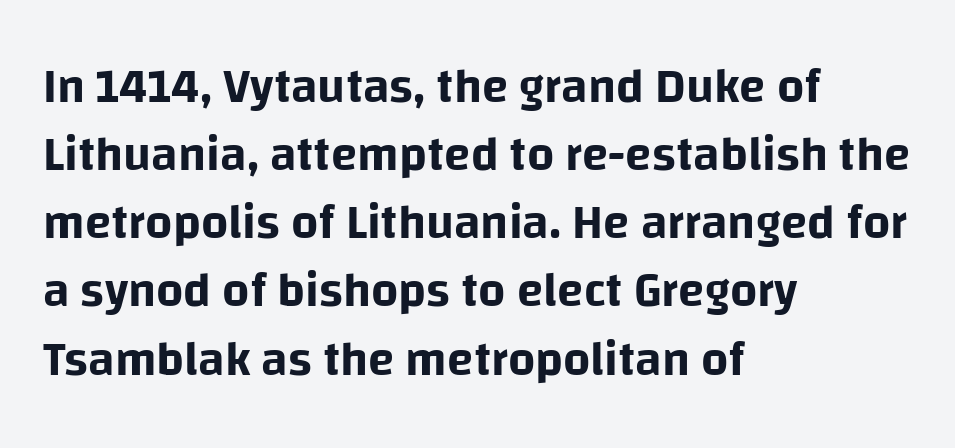
Q: Is the text italic (slanted)? A: No, it is upright.
Q: Is the typeface a serif or a sans-serif typeface? A: Sans-serif.
Q: Is the text underlined? A: No.
Q: How is the paragraph aligned? A: Left-aligned.
Q: Is the spacing between letters normal or unusually wide? A: Normal.
Q: Is the spacing between lines tight, normal or loose? A: Normal.
Q: Width (condensed, normal, or wide)? A: Normal.
Q: Stroke contrast? A: Low.
Q: x-height? A: Large.
Q: Monospaced? A: No.
